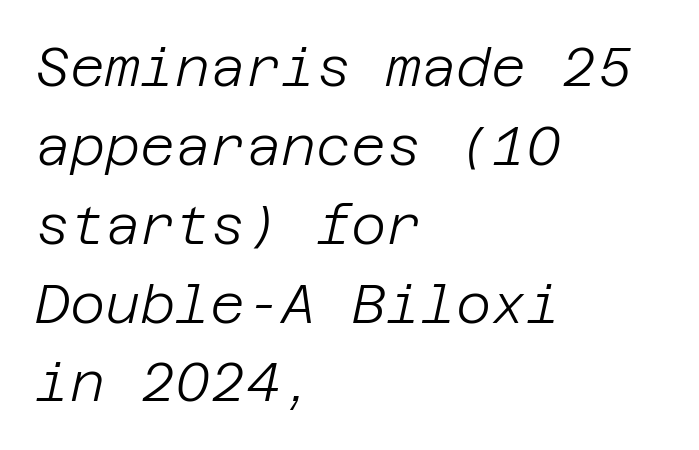
Stem width sits at or under what a default text font uses. Where is the straight margin? On the left. Underlining? Definitely not there. Every character sits at an angle, as italics do. One glance says typical: line gaps are just what's usual.
